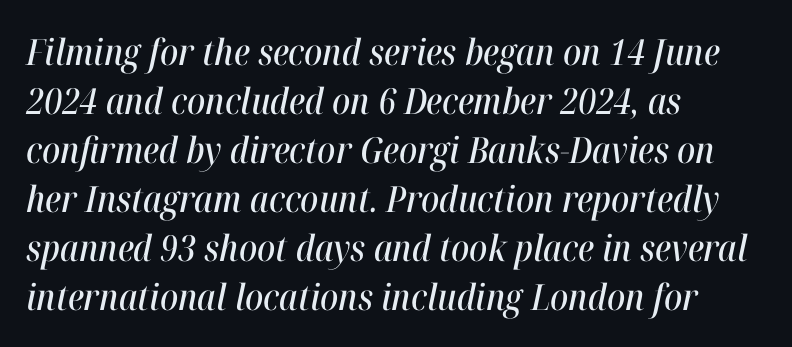
Characters are canted at an angle relative to the baseline's perpendicular. The specimen omits any rule beneath the text block's lines. The letters advance in unequal steps, a hallmark of proportional type. Inter-character spacing is left at the font's built-in metrics. Regular leading. Teacher's note: observe the even left margin — that is flush-left alignment.
